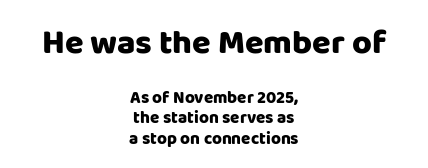
The letters stand straight up with perfectly vertical stems. Any mark beneath the type? The region is blank. In terms of letterform style, serifs are entirely absent. Do the characters align in a grid? No, the font is proportional. Horizontally, the lines are justified to the midpoint only.
